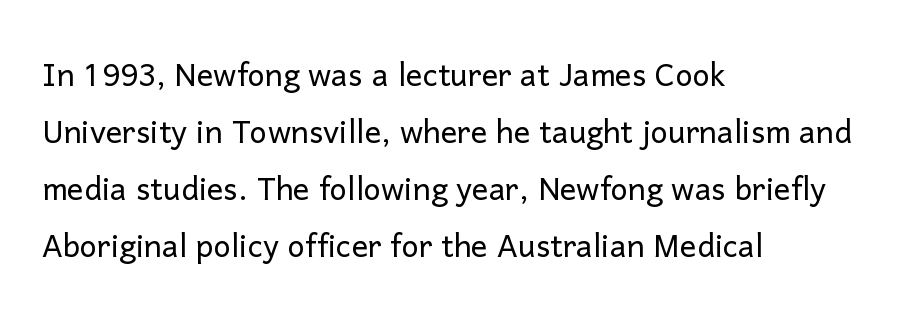
Q: Is the text bold? A: No.
Q: Is the text italic (slanted)? A: No, it is upright.
Q: Is the typeface a serif or a sans-serif typeface? A: Sans-serif.
Q: Is the text underlined? A: No.
Q: How is the paragraph aligned? A: Left-aligned.
Q: Is the spacing between letters normal or unusually wide? A: Normal.
Q: Is the spacing between lines tight, normal or loose? A: Normal.
Q: Width (condensed, normal, or wide)? A: Normal.
Q: Stroke contrast? A: Low.
Q: x-height? A: Medium.
Q: Monospaced? A: No.
